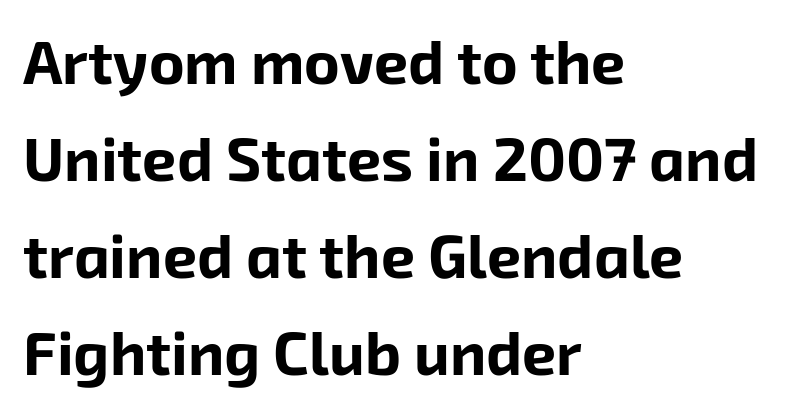
{"serif": "no", "bold": "yes", "weight": "bold", "width": "normal", "stroke_contrast": "low", "x_height": "medium", "monospaced": "no", "underline": "no", "align": "left", "line_spacing": "normal", "line_spacing_ratio": 1.59, "letter_spacing": "normal", "letter_spacing_em": 0.0, "glyph_px": 61}
